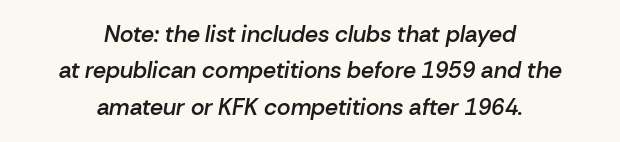
{"italic": "yes", "lean": "right", "slant_degrees": 10, "bold": "semi", "underline": "no", "align": "center", "line_spacing": "normal", "line_spacing_ratio": 1.58, "letter_spacing": "normal", "letter_spacing_em": 0.0, "glyph_px": 23}
